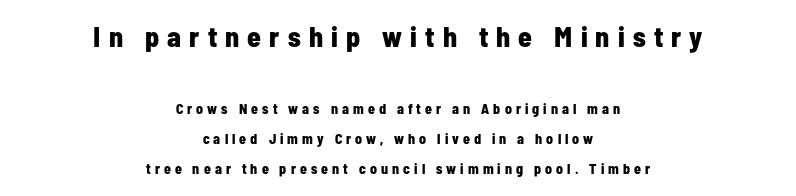
Does the leading feel generous? Absolutely, it's lavish. Here the first block reads like a headline and the second like body copy. Words float on clear page, feet unadorned. The type sits square on the baseline with zero lean. Check where the strokes stop: nothing finishes them off — pure sans. The type is letterspaced generously, with wide tracking.
